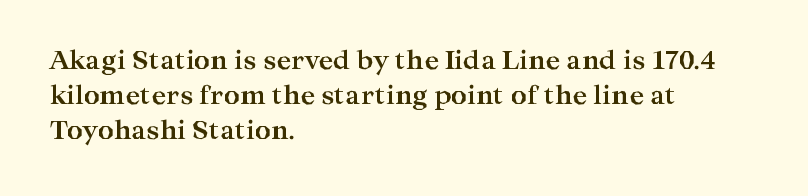
Q: Is the text bold? A: Yes.
Q: Is the text italic (slanted)? A: No, it is upright.
Q: Is the text underlined? A: No.
Q: How is the paragraph aligned? A: Left-aligned.
Q: Is the spacing between letters normal or unusually wide? A: Normal.
Q: Is the spacing between lines tight, normal or loose? A: Normal.
